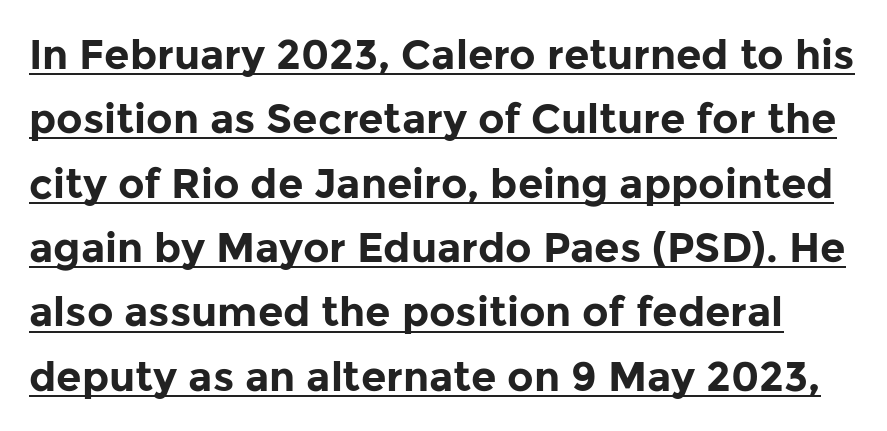
Q: Is the text bold? A: Yes.
Q: Is the text italic (slanted)? A: No, it is upright.
Q: Is the typeface a serif or a sans-serif typeface? A: Sans-serif.
Q: Is the text underlined? A: Yes.
Q: Is the spacing between letters normal or unusually wide? A: Normal.
Q: Is the spacing between lines tight, normal or loose? A: Normal.
Q: Width (condensed, normal, or wide)? A: Normal.
Q: Stroke contrast? A: Low.
Q: x-height? A: Medium.
Q: Monospaced? A: No.
